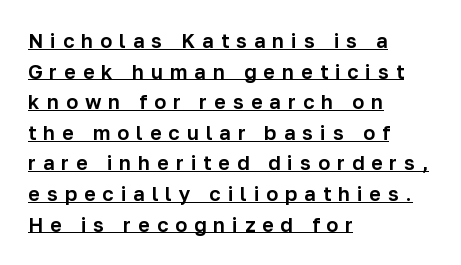
Q: Is the text italic (slanted)? A: No, it is upright.
Q: Is the text underlined? A: Yes.
Q: How is the paragraph aligned? A: Left-aligned.
Q: Is the spacing between letters normal or unusually wide? A: Unusually wide.
Q: Is the spacing between lines tight, normal or loose? A: Normal.
